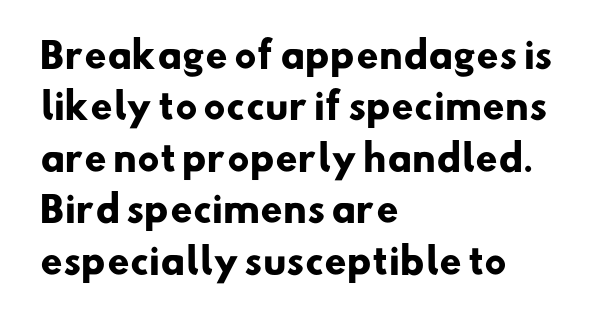
Q: Is the text bold? A: Yes.
Q: Is the typeface a serif or a sans-serif typeface? A: Sans-serif.
Q: Is the text underlined? A: No.
Q: How is the paragraph aligned? A: Left-aligned.
Q: Is the spacing between letters normal or unusually wide? A: Normal.
Q: Is the spacing between lines tight, normal or loose? A: Normal.
Q: Width (condensed, normal, or wide)? A: Normal.
Q: Stroke contrast? A: Low.
Q: x-height? A: Small.
Q: Monospaced? A: No.
